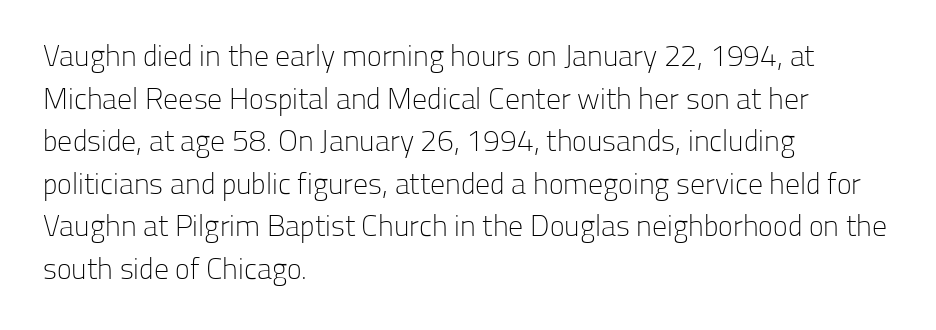
{"serif": "no", "italic": "no", "bold": "no", "weight": "light", "width": "normal", "stroke_contrast": "low", "x_height": "medium", "monospaced": "no", "underline": "no", "align": "left", "line_spacing": "normal", "line_spacing_ratio": 1.42, "letter_spacing": "normal", "letter_spacing_em": 0.0, "glyph_px": 30}
